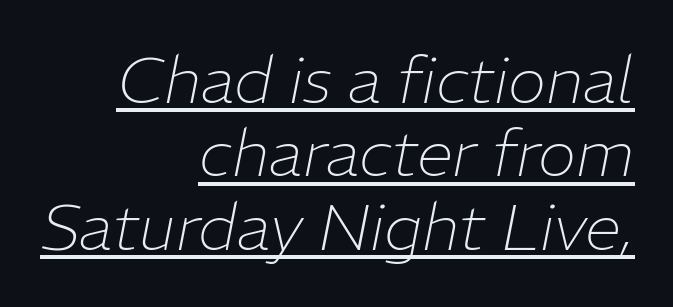
This sample has the flowing, uneven cadence of proportional lettering. The gaps between neighbouring characters are ordinary and unremarkable. The passage shown is underscored from start to finish. The specimen reads as italic at a glance. Each new line begins almost immediately beneath the previous one.
